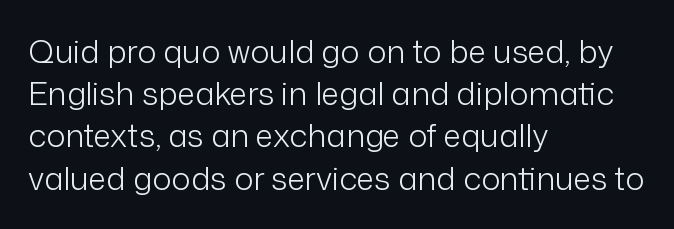
Q: Is the text bold? A: No.
Q: Is the text italic (slanted)? A: No, it is upright.
Q: Is the typeface a serif or a sans-serif typeface? A: Sans-serif.
Q: Is the text underlined? A: No.
Q: How is the paragraph aligned? A: Left-aligned.
Q: Is the spacing between letters normal or unusually wide? A: Normal.
Q: Is the spacing between lines tight, normal or loose? A: Normal.
Q: Width (condensed, normal, or wide)? A: Normal.
Q: Stroke contrast? A: Low.
Q: x-height? A: Medium.
Q: Monospaced? A: No.
